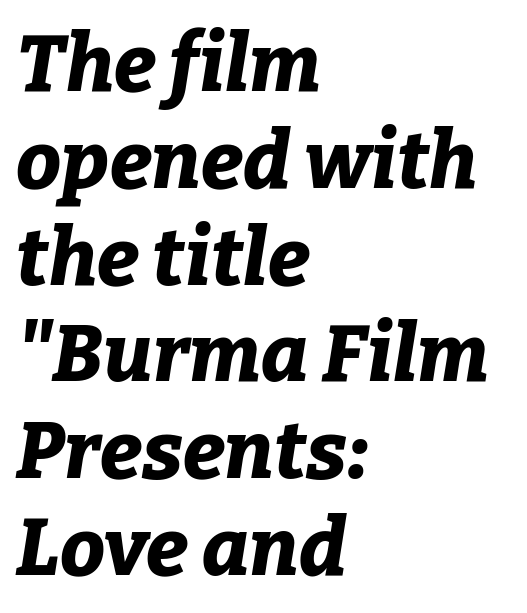
Q: Is the text bold? A: Yes.
Q: Is the text italic (slanted)? A: Yes, it leans right by about 9 degrees.
Q: Is the text underlined? A: No.
Q: How is the paragraph aligned? A: Left-aligned.
Q: Is the spacing between letters normal or unusually wide? A: Normal.
Q: Width (condensed, normal, or wide)? A: Normal.
Q: Stroke contrast? A: Low.
Q: x-height? A: Medium.
Q: Monospaced? A: No.
